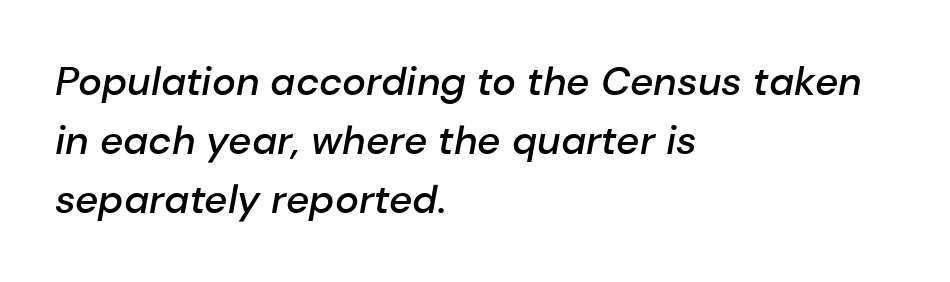
Q: Is the text bold? A: Semi-bold.
Q: Is the text italic (slanted)? A: Yes, it leans right by about 10 degrees.
Q: Is the text underlined? A: No.
Q: How is the paragraph aligned? A: Left-aligned.
Q: Is the spacing between letters normal or unusually wide? A: Normal.
Q: Is the spacing between lines tight, normal or loose? A: Normal.
Q: Width (condensed, normal, or wide)? A: Normal.
Q: Stroke contrast? A: Low.
Q: x-height? A: Medium.
Q: Monospaced? A: No.
